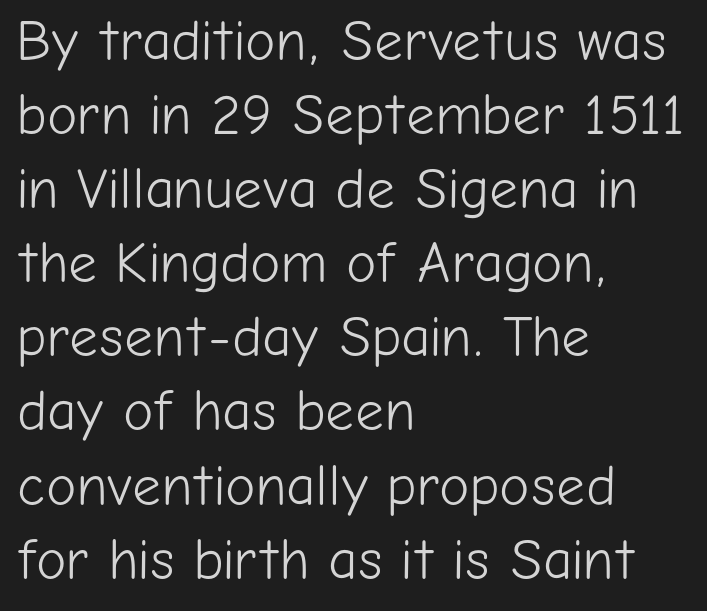
{"serif": "no", "italic": "no", "bold": "no", "weight": "light", "width": "normal", "stroke_contrast": "low", "x_height": "medium", "monospaced": "no", "underline": "no", "align": "left", "line_spacing": "normal", "line_spacing_ratio": 1.3, "letter_spacing": "normal", "letter_spacing_em": 0.0, "glyph_px": 57}
